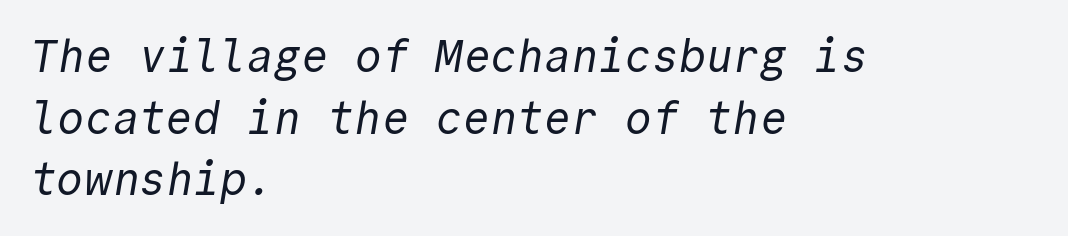
Q: Is the text bold? A: No.
Q: Is the typeface a serif or a sans-serif typeface? A: Sans-serif.
Q: Is the text underlined? A: No.
Q: How is the paragraph aligned? A: Left-aligned.
Q: Is the spacing between letters normal or unusually wide? A: Normal.
Q: Is the spacing between lines tight, normal or loose? A: Normal.
Q: Width (condensed, normal, or wide)? A: Normal.
Q: x-height? A: Medium.
Q: Monospaced? A: Yes.
